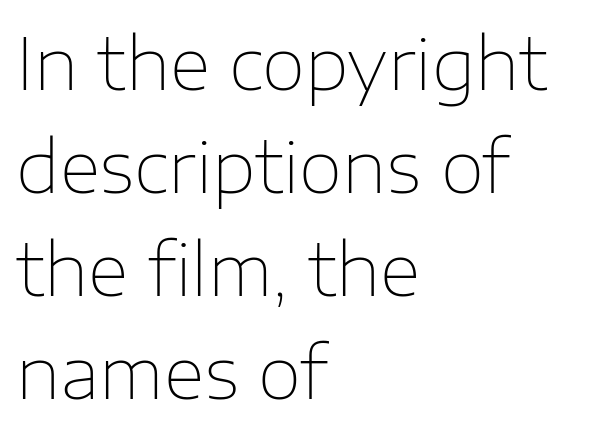
The image shows 71 px thin sans-serif type, upright; set left-aligned, normal line spacing (1.45x), normal letter spacing, not underlined; low stroke contrast and a medium x-height.
